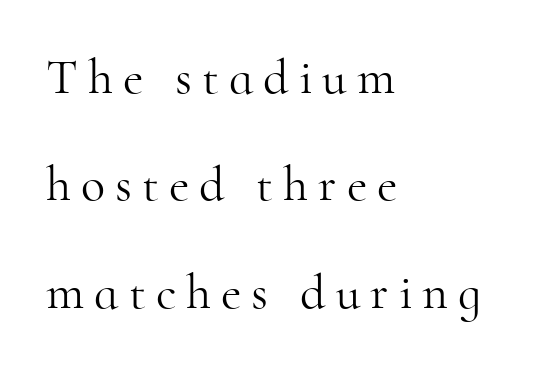
The image shows 50 px light serif type, upright; set left-aligned, loose line spacing (2.15x), unusually wide letter spacing (+0.2 em), not underlined; high stroke contrast and a small x-height.
